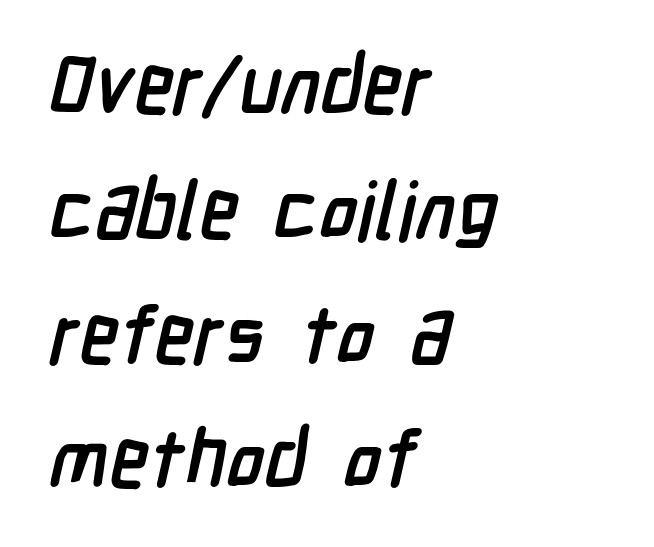
A clean baseline with only descenders dipping below it. These lines are composed in type without serifs. Typesetter's note: full bold, strokes at maximum text heaviness. The rows are spaced the way most documents space them.
